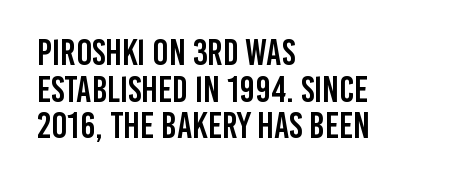
{"serif": "no", "italic": "no", "width": "condensed", "stroke_contrast": "low", "x_height": "large", "monospaced": "no", "underline": "no", "align": "left", "line_spacing": "tight", "line_spacing_ratio": 0.99, "letter_spacing": "normal", "letter_spacing_em": 0.0, "glyph_px": 37}
